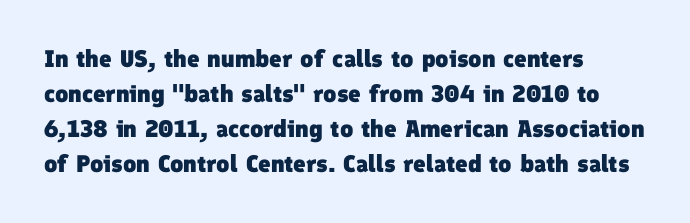
{"bold": "yes", "underline": "no", "align": "left", "line_spacing": "normal", "line_spacing_ratio": 1.46, "letter_spacing": "normal", "letter_spacing_em": 0.0, "glyph_px": 24}
